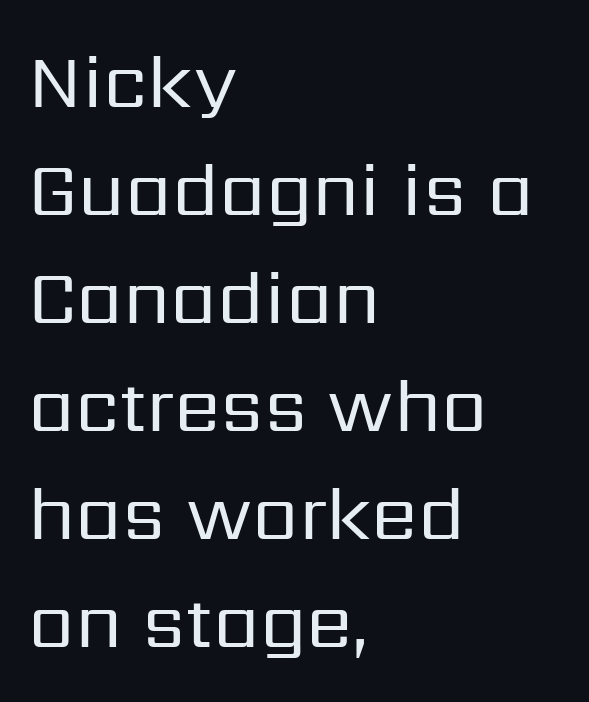
Descenders are the only things crossing below the line. Does the leading feel generous? No, just average. This sample uses a sans-serif face. This sample uses plain, unmodified letter spacing. Notice how the passage keeps a crisp vertical edge on the left only.
